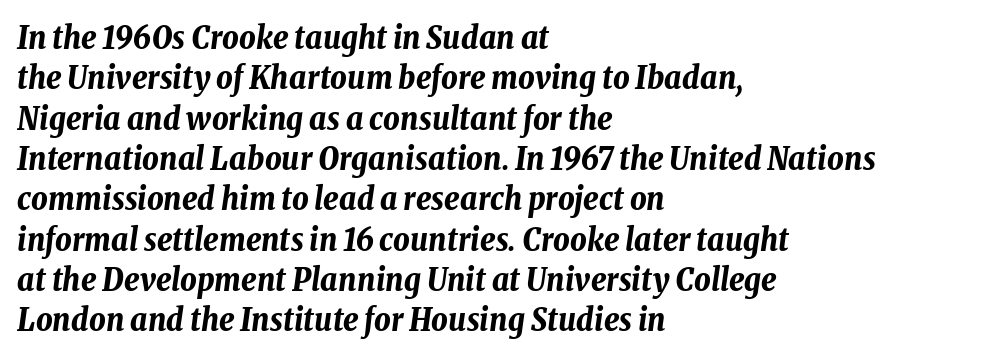
Q: Is the text bold? A: Yes.
Q: Is the text italic (slanted)? A: Yes, it leans right by about 8 degrees.
Q: Is the text underlined? A: No.
Q: How is the paragraph aligned? A: Left-aligned.
Q: Is the spacing between letters normal or unusually wide? A: Normal.
Q: Is the spacing between lines tight, normal or loose? A: Normal.
Q: Width (condensed, normal, or wide)? A: Condensed.
Q: Stroke contrast? A: Low.
Q: x-height? A: Medium.
Q: Monospaced? A: No.
